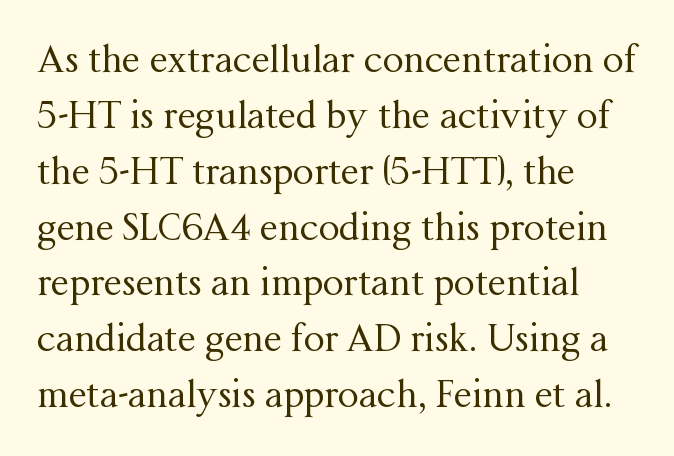
Q: Is the text bold? A: No.
Q: Is the text italic (slanted)? A: No, it is upright.
Q: Is the typeface a serif or a sans-serif typeface? A: Serif.
Q: Is the text underlined? A: No.
Q: How is the paragraph aligned? A: Left-aligned.
Q: Is the spacing between letters normal or unusually wide? A: Normal.
Q: Is the spacing between lines tight, normal or loose? A: Normal.
Q: Width (condensed, normal, or wide)? A: Normal.
Q: Stroke contrast? A: Medium.
Q: x-height? A: Medium.
Q: Monospaced? A: No.
